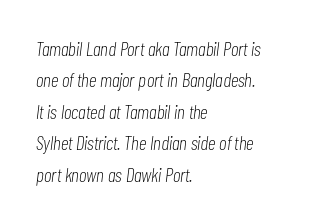
Stems here are at most as thick as an everyday book face. Line spacing here is normal. Only glyphs here, with clear space below each row. Tracking here is standard; glyphs follow each other at the usual distance. All the whitespace from short lines collects on the right.
